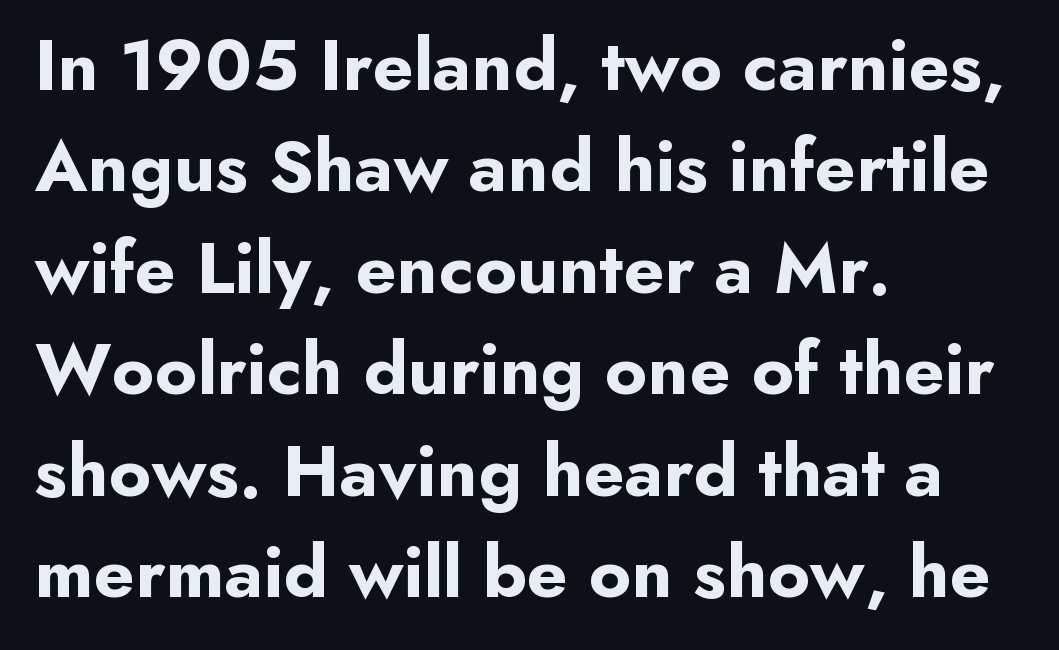
The image shows 74 px bold sans-serif type, upright; set left-aligned, normal line spacing (1.37x), normal letter spacing, not underlined; low stroke contrast and a small x-height.
